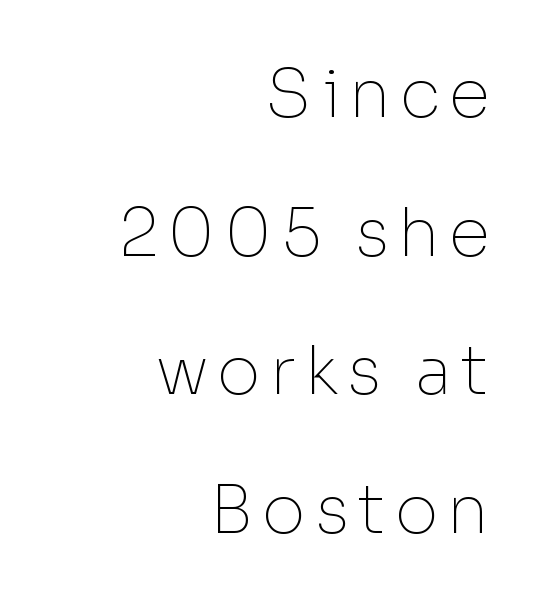
The image shows 67 px thin sans-serif type, upright; set right-aligned, loose line spacing (2.07x), not underlined; low stroke contrast and a medium x-height.
